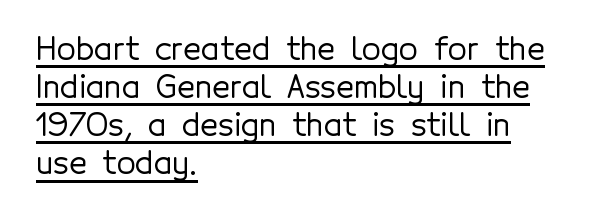
{"serif": "no", "italic": "no", "width": "normal", "x_height": "medium", "monospaced": "no", "underline": "yes", "align": "left", "line_spacing_ratio": 1.23, "letter_spacing": "normal", "letter_spacing_em": 0.0, "glyph_px": 31}
